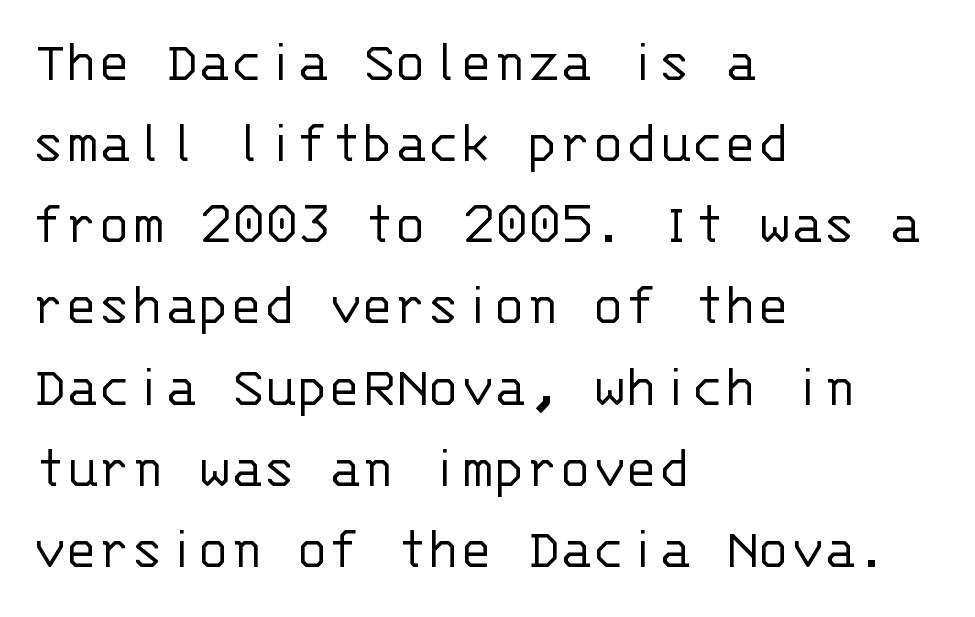
The image shows 61 px light sans-serif type, upright, monospaced; set left-aligned, normal line spacing (1.33x), normal letter spacing, not underlined; low stroke contrast and a large x-height.
